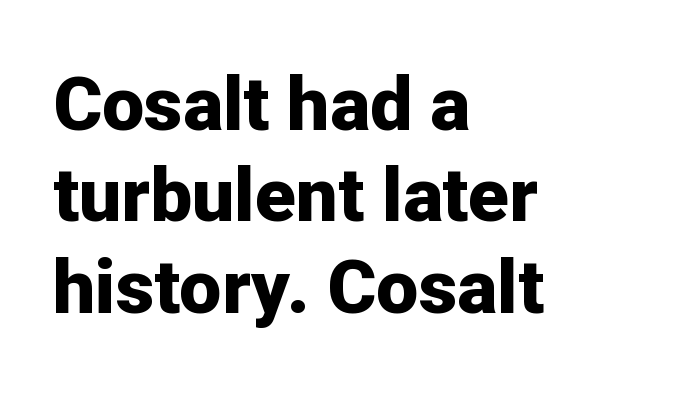
Q: Is the text bold? A: Yes.
Q: Is the text italic (slanted)? A: No, it is upright.
Q: Is the typeface a serif or a sans-serif typeface? A: Sans-serif.
Q: Is the text underlined? A: No.
Q: How is the paragraph aligned? A: Left-aligned.
Q: Is the spacing between letters normal or unusually wide? A: Normal.
Q: Width (condensed, normal, or wide)? A: Normal.
Q: Stroke contrast? A: Low.
Q: x-height? A: Medium.
Q: Monospaced? A: No.
